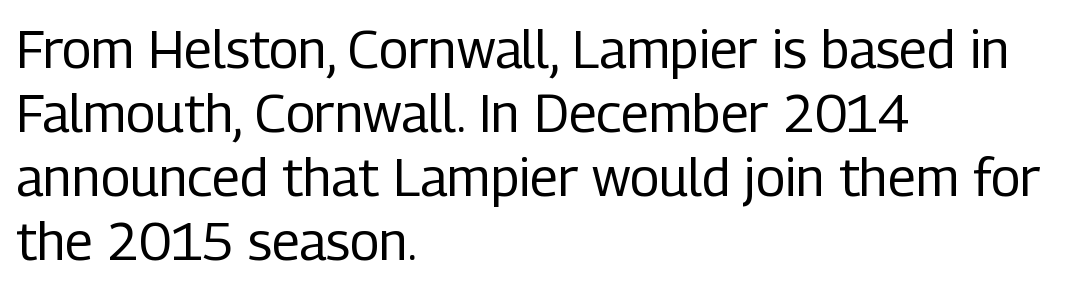
The image shows 53 px regular-weight, condensed sans-serif type, upright; set left-aligned, line spacing 1.21x, normal letter spacing, not underlined; low stroke contrast and a medium x-height.
